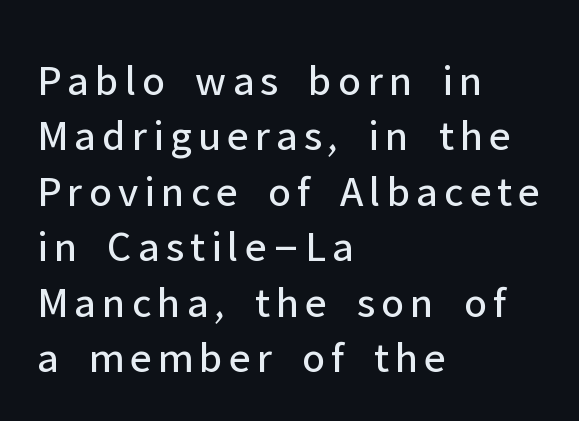
You can tell from the bare stems that sans-serif type was used. The passage shown is typed in a proportional face where columns would drift. Notice how descenders clear the ascenders below comfortably — that's standard leading. The passage is arranged the way most books set body copy — flush left. Each stroke keeps to a modest, everyday thickness or less. Check under the words: just untouched page.
